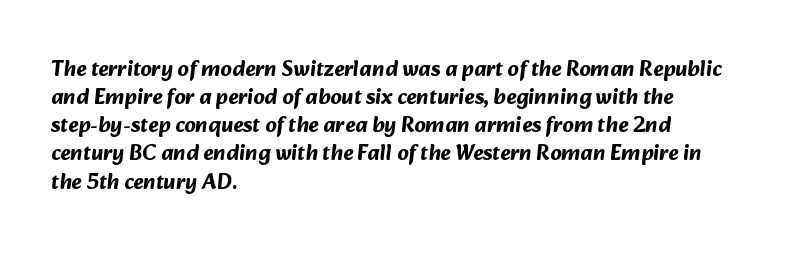
The image shows 22 px bold type; set left-aligned, normal line spacing (1.28x), normal letter spacing, not underlined.
